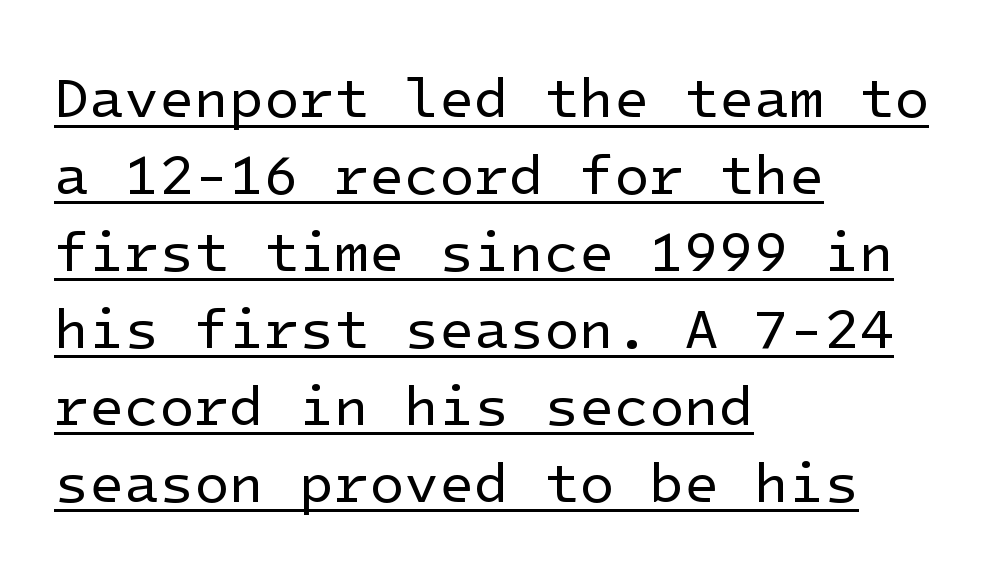
Compared with a typical body face, this is equally light or lighter still. When letters stand straight like this, we call the style roman or upright. Beneath each row of characters lies a ruled line. Between one letter and the next there's only the usual sliver of space. This rendering employs a face without finishing strokes, i.e., a sans-serif. Teacher's note: observe the even left margin — that is flush-left alignment.
